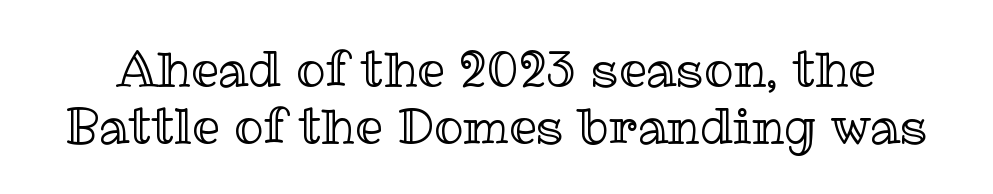
The lettering holds an erect, upright posture throughout. A typesetter would call this proportional, since set widths differ per character. Glance below the letters and you will spot only blank space. What stands out about the letter spacing? Nothing — it is the standard amount.
